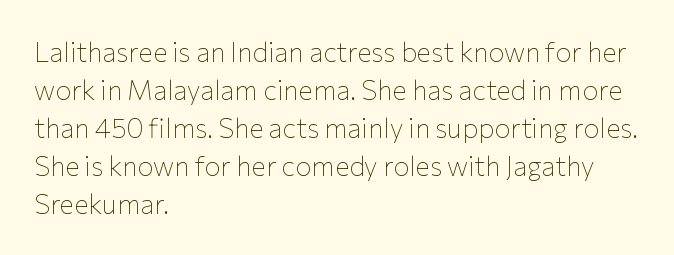
Q: Is the text bold? A: No.
Q: Is the text italic (slanted)? A: No, it is upright.
Q: Is the text underlined? A: No.
Q: How is the paragraph aligned? A: Left-aligned.
Q: Is the spacing between letters normal or unusually wide? A: Normal.
Q: Is the spacing between lines tight, normal or loose? A: Normal.
